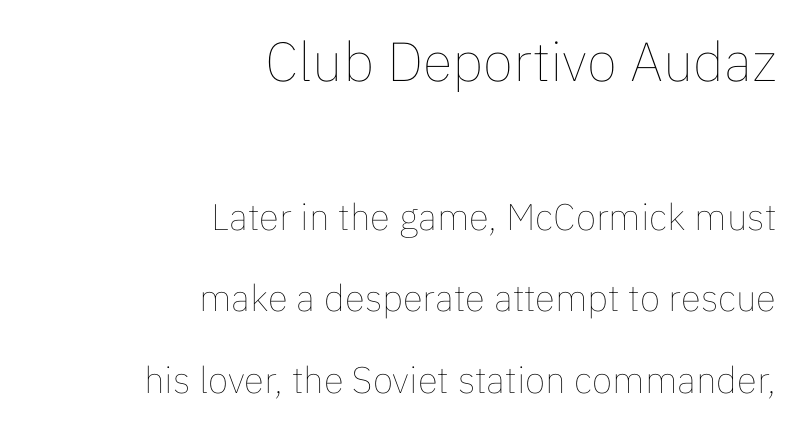
Q: Is the text bold? A: No.
Q: Is the text italic (slanted)? A: No, it is upright.
Q: Is the text underlined? A: No.
Q: How is the paragraph aligned? A: Right-aligned.
Q: Is the spacing between letters normal or unusually wide? A: Normal.
Q: Is the spacing between lines tight, normal or loose? A: Loose.
Q: Which block of text is set in a larger size, the first (top) or the second (bottom)? A: The first (top) one.
Q: Width (condensed, normal, or wide)? A: Normal.
Q: Stroke contrast? A: Low.
Q: x-height? A: Medium.
Q: Monospaced? A: No.
